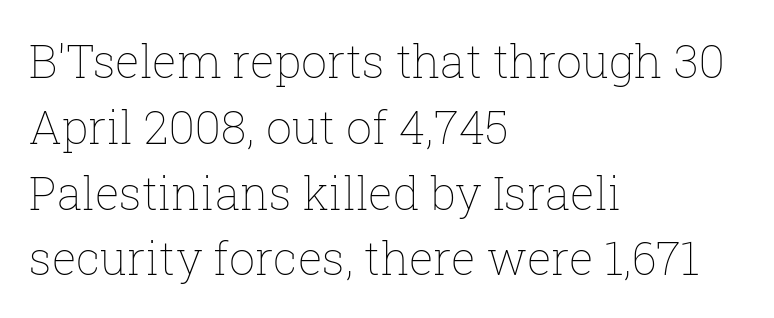
Has an underline been added? It has not. Whoever set this chose a conventional vertical rhythm. Each word holds together tightly as a unit, with standard inter-letter gaps. When letters stand straight like this, we call the style roman or upright. Character widths vary here, with narrow letters taking less room than wide ones. The paragraph has a hard left edge and a soft right edge.
